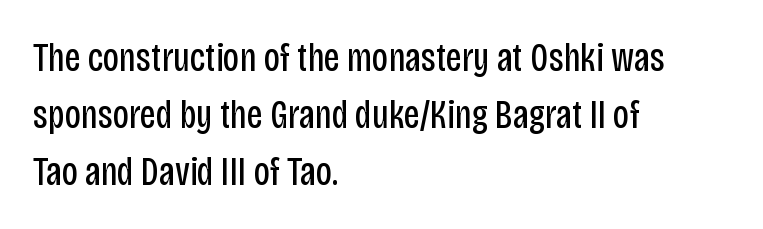
Bare-footed words on every line. These lines stack with their left ends in a neat column. Heft: none added — not bold. Note the varied advance widths — an 'i' is clearly narrower than an 'm'.
